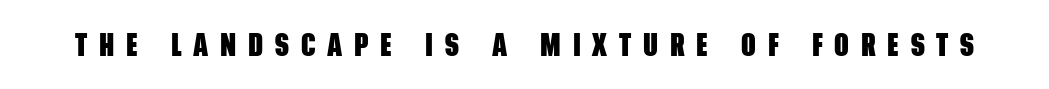
Does the weight exceed regular? Yes, all the way to bold. Looks like regular typesetting: each glyph gets only the width it needs. Is this a sans? Yes — the strokes have no serifs. Descenders hang freely into open space. Words appear elongated and porous because spacing is wide.
